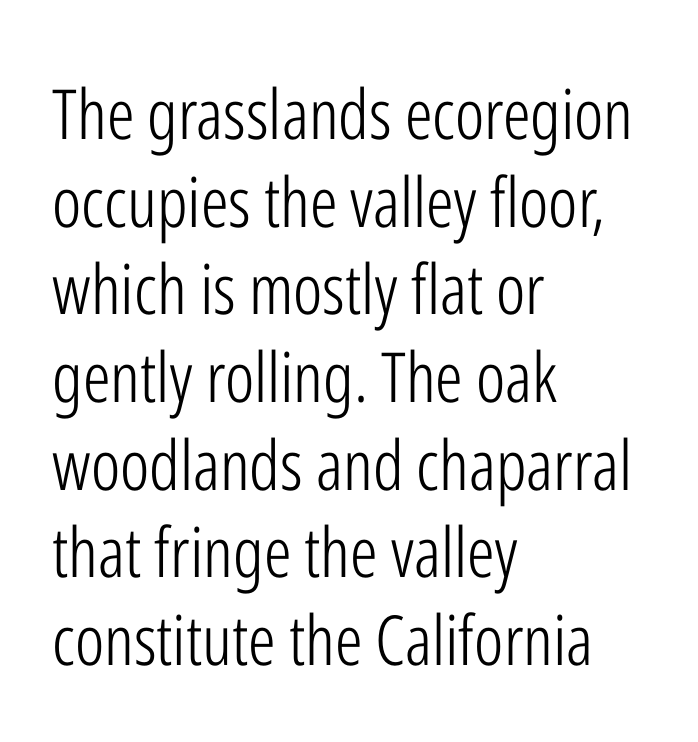
Q: Is the text bold? A: No.
Q: Is the text italic (slanted)? A: No, it is upright.
Q: Is the typeface a serif or a sans-serif typeface? A: Sans-serif.
Q: Is the text underlined? A: No.
Q: How is the paragraph aligned? A: Left-aligned.
Q: Is the spacing between letters normal or unusually wide? A: Normal.
Q: Is the spacing between lines tight, normal or loose? A: Normal.
Q: Width (condensed, normal, or wide)? A: Condensed.
Q: Stroke contrast? A: Low.
Q: x-height? A: Medium.
Q: Monospaced? A: No.
